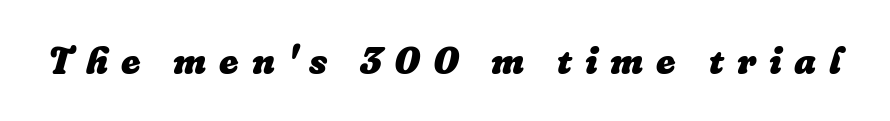
Weight check: bold — yes, fully. Underlining? Definitely not there. Spacing verdict: proportional, widths tailored to each character. An italicized treatment has been applied to the whole sample. Words appear elongated and porous because spacing is wide.
